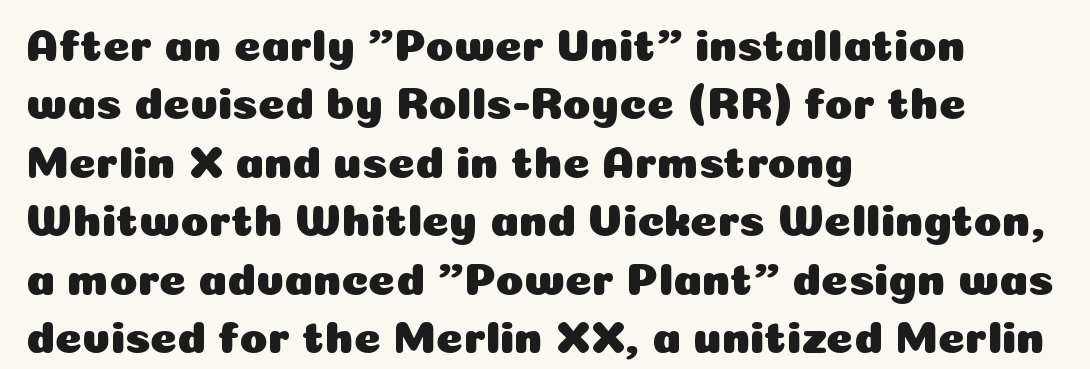
{"serif": "no", "italic": "no", "width": "normal", "stroke_contrast": "low", "x_height": "medium", "monospaced": "no", "underline": "no", "align": "left", "line_spacing": "normal", "line_spacing_ratio": 1.27, "letter_spacing": "normal", "letter_spacing_em": 0.0, "glyph_px": 46}
